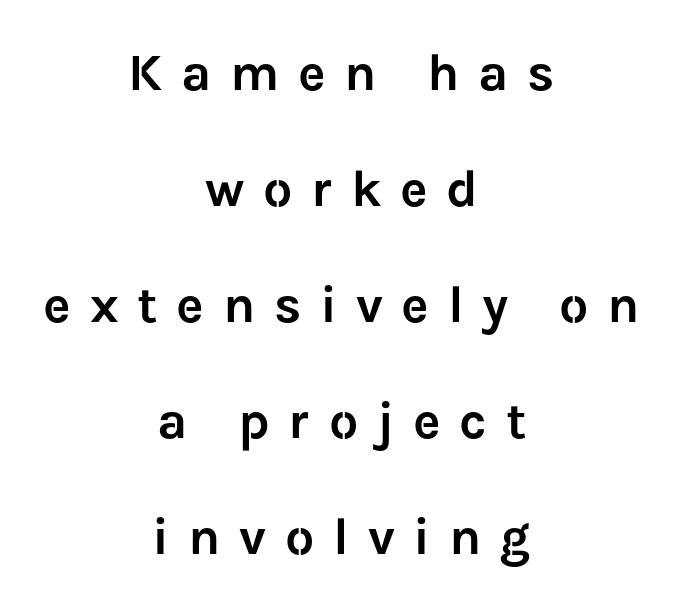
Q: Is the text italic (slanted)? A: No, it is upright.
Q: Is the typeface a serif or a sans-serif typeface? A: Sans-serif.
Q: Is the text underlined? A: No.
Q: How is the paragraph aligned? A: Centered.
Q: Is the spacing between letters normal or unusually wide? A: Unusually wide.
Q: Is the spacing between lines tight, normal or loose? A: Loose.
Q: Width (condensed, normal, or wide)? A: Normal.
Q: Stroke contrast? A: Low.
Q: x-height? A: Medium.
Q: Monospaced? A: No.
